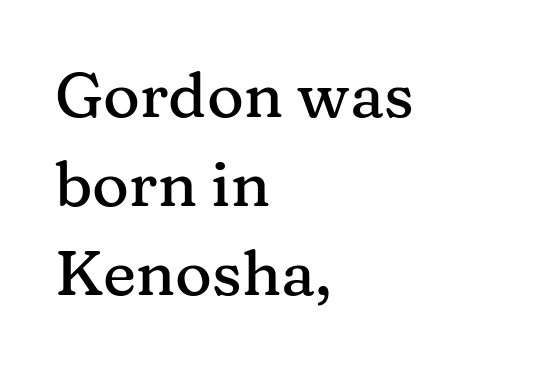
When letters stand straight like this, we call the style roman or upright. Honestly, the letter spacing is just normal — you wouldn't notice it. Rows of type keep a routine distance in the vertical direction. You can tell from the footed stems that serif type was used. Casual observation: everything's shoved over to the left. Descenders hang freely into open space.
